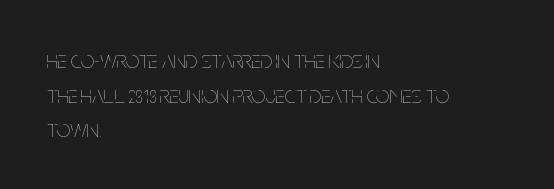
The image shows 24 px text type, upright; set left-aligned, normal line spacing (1.44x), normal letter spacing, not underlined.
